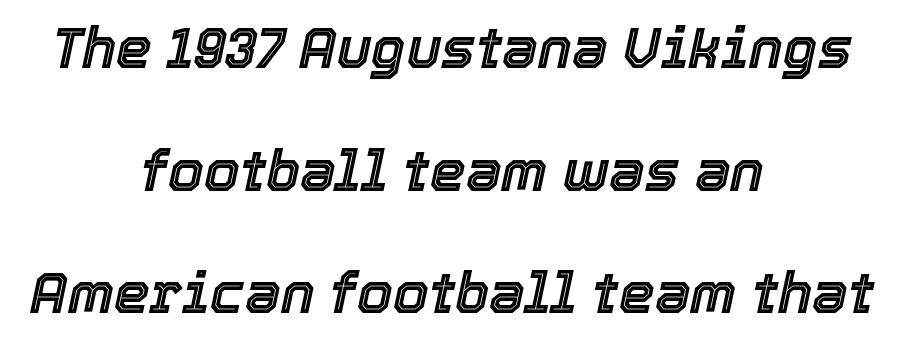
Q: Is the text italic (slanted)? A: Yes, it leans right by about 12 degrees.
Q: Is the text underlined? A: No.
Q: How is the paragraph aligned? A: Centered.
Q: Is the spacing between letters normal or unusually wide? A: Normal.
Q: Is the spacing between lines tight, normal or loose? A: Loose.
Q: Width (condensed, normal, or wide)? A: Normal.
Q: x-height? A: Medium.
Q: Monospaced? A: No.
